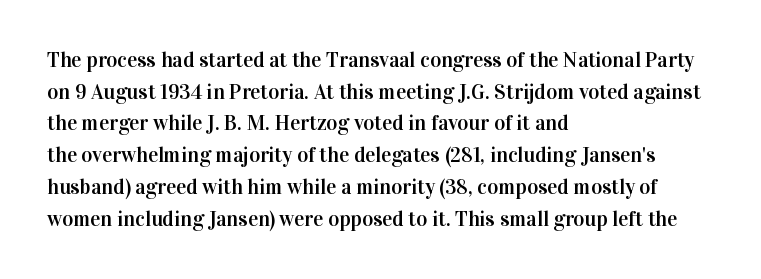
{"italic": "no", "underline": "no", "align": "left", "line_spacing": "normal", "line_spacing_ratio": 1.51, "letter_spacing": "normal", "letter_spacing_em": 0.0, "glyph_px": 21}
